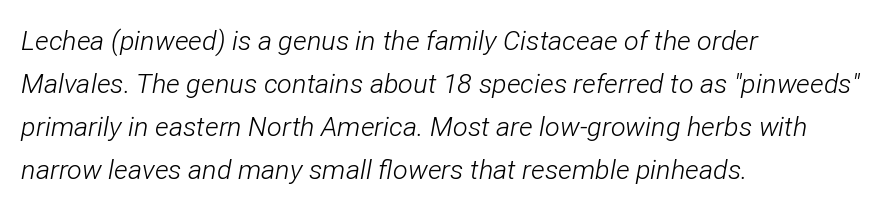
The image shows 27 px text type, italic (leaning right); set left-aligned, normal line spacing (1.59x), normal letter spacing, not underlined.
